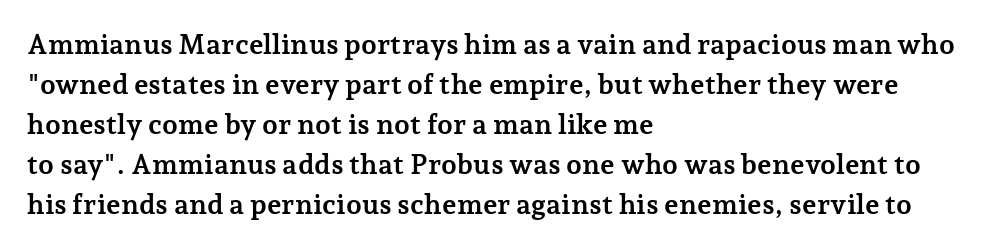
The glyphs have the mass of a bold cut. Note the varied advance widths — an 'i' is clearly narrower than an 'm'. Reading down the column, the eye jumps a familiar distance to each next line. Every row of glyphs begins at an identical x-position on the left. No extra tracking has been applied to these lines.
